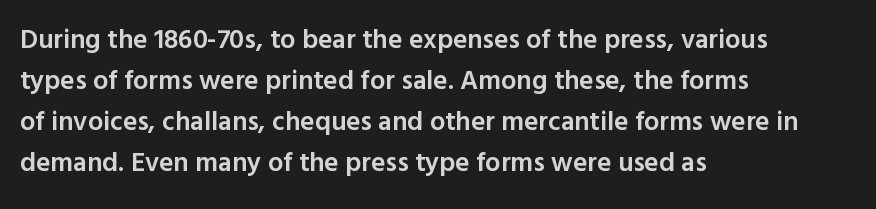
Does extra space separate the letters? No, they use regular spacing. Line spacing here is normal. Visually the block forms a straight wall on the left and a jagged coastline on the right. Unlike italic type, these characters show no tilt at all. The face used here is a semibold: visibly heavier than regular, lighter than bold. The foot of each line stays bare and open.
